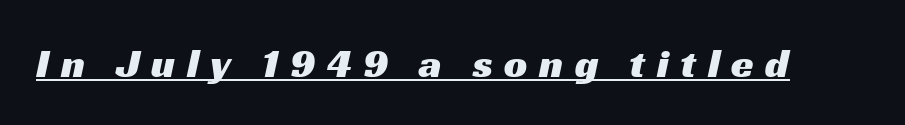
{"serif": "no", "width": "wide", "stroke_contrast": "medium", "x_height": "medium", "monospaced": "no", "underline": "yes", "letter_spacing": "wide", "letter_spacing_em": 0.28, "glyph_px": 41}
